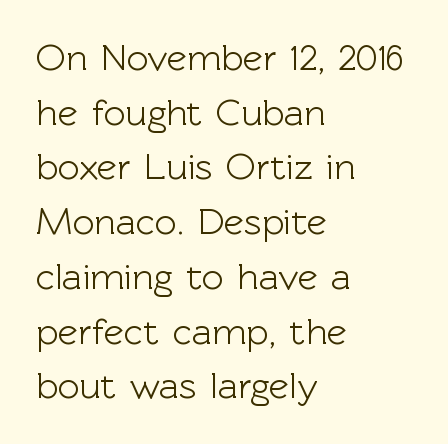
Q: Is the text italic (slanted)? A: No, it is upright.
Q: Is the typeface a serif or a sans-serif typeface? A: Sans-serif.
Q: Is the text underlined? A: No.
Q: How is the paragraph aligned? A: Left-aligned.
Q: Is the spacing between letters normal or unusually wide? A: Normal.
Q: Is the spacing between lines tight, normal or loose? A: Normal.
Q: Width (condensed, normal, or wide)? A: Normal.
Q: x-height? A: Medium.
Q: Monospaced? A: No.
